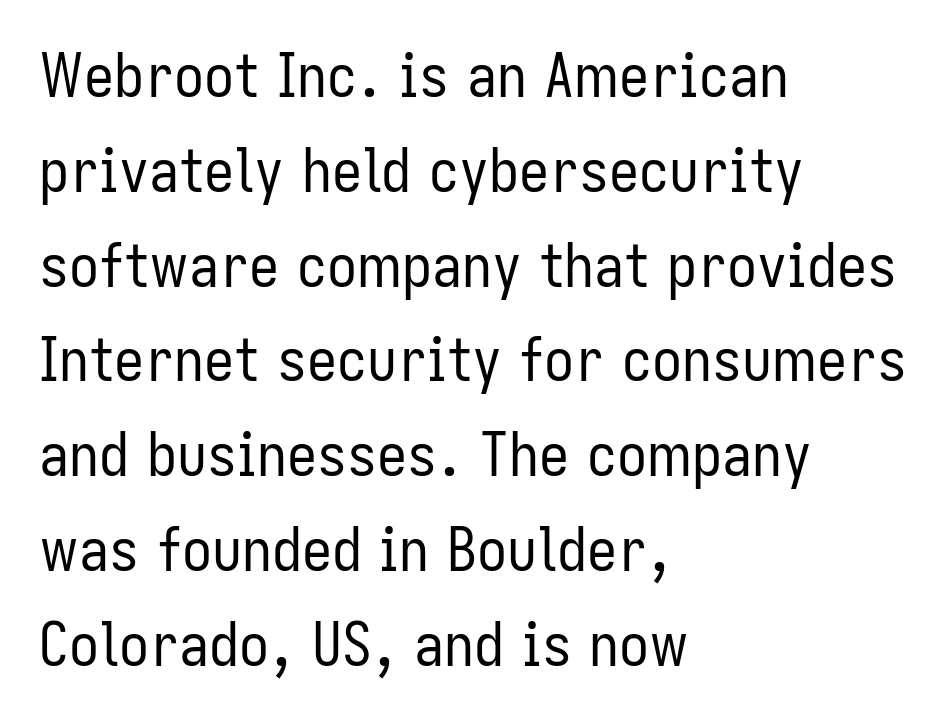
The image shows 60 px regular-weight, condensed sans-serif type, upright; set left-aligned, normal line spacing (1.58x), normal letter spacing, not underlined; low stroke contrast and a medium x-height.
